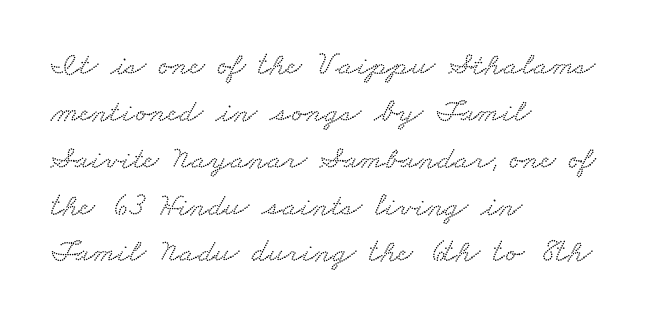
{"serif": "yes", "width": "wide", "stroke_contrast": "low", "x_height": "small", "monospaced": "no", "underline": "no", "align": "left", "line_spacing": "normal", "line_spacing_ratio": 1.42, "letter_spacing": "normal", "letter_spacing_em": 0.0, "glyph_px": 33}
